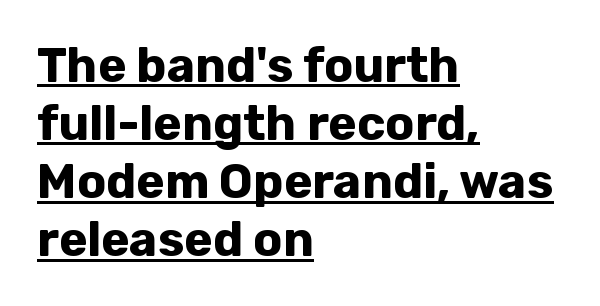
{"serif": "no", "italic": "no", "bold": "yes", "weight": "bold", "width": "normal", "stroke_contrast": "low", "x_height": "medium", "monospaced": "no", "underline": "yes", "align": "left", "line_spacing_ratio": 1.21, "letter_spacing": "normal", "letter_spacing_em": 0.0, "glyph_px": 48}
